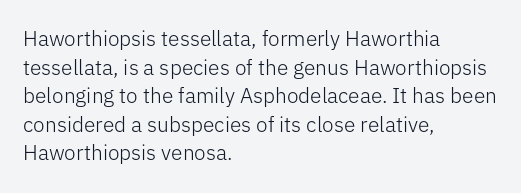
Q: Is the text bold? A: No.
Q: Is the text italic (slanted)? A: No, it is upright.
Q: Is the text underlined? A: No.
Q: How is the paragraph aligned? A: Left-aligned.
Q: Is the spacing between letters normal or unusually wide? A: Normal.
Q: Is the spacing between lines tight, normal or loose? A: Normal.
